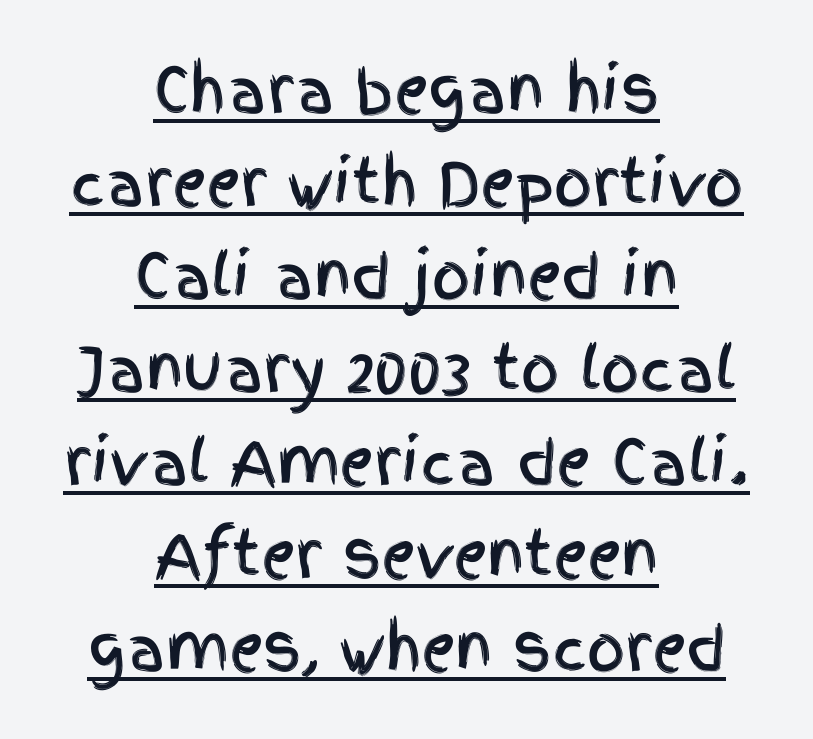
{"serif": "no", "italic": "no", "width": "condensed", "x_height": "large", "monospaced": "no", "underline": "yes", "align": "center", "line_spacing": "normal", "line_spacing_ratio": 1.55, "letter_spacing": "normal", "letter_spacing_em": 0.0, "glyph_px": 60}
